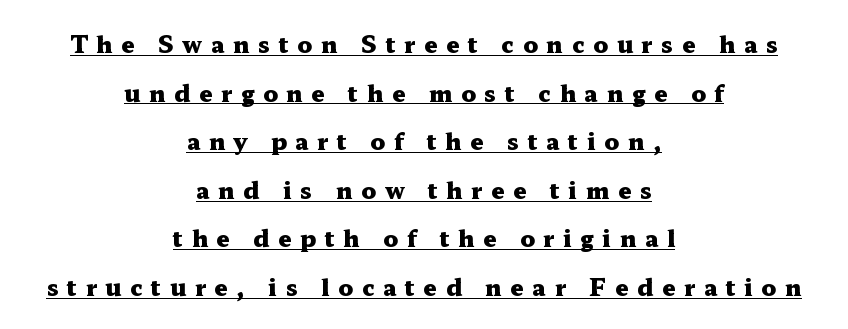
The image shows 23 px bold type, upright; set centered, loose line spacing (2.11x), unusually wide letter spacing (+0.38 em), underlined.
